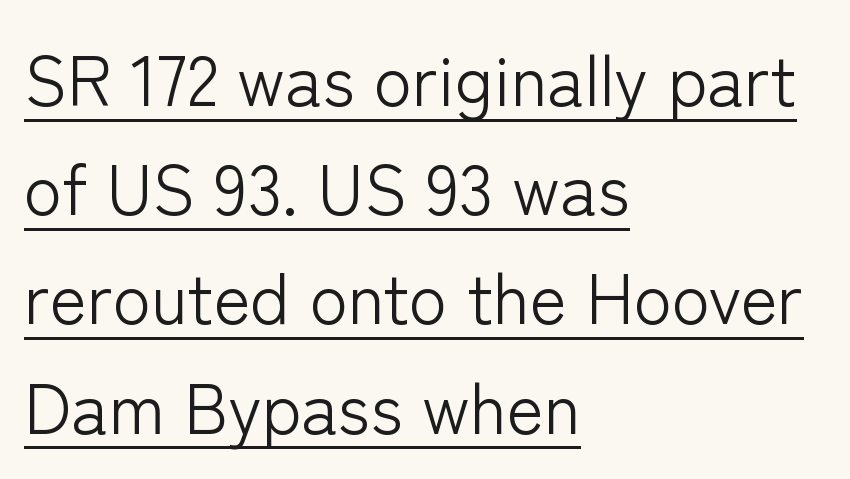
{"serif": "no", "italic": "no", "bold": "no", "weight": "light", "width": "normal", "stroke_contrast": "low", "x_height": "medium", "monospaced": "no", "underline": "yes", "align": "left", "line_spacing": "normal", "line_spacing_ratio": 1.56, "letter_spacing": "normal", "letter_spacing_em": 0.0, "glyph_px": 70}
